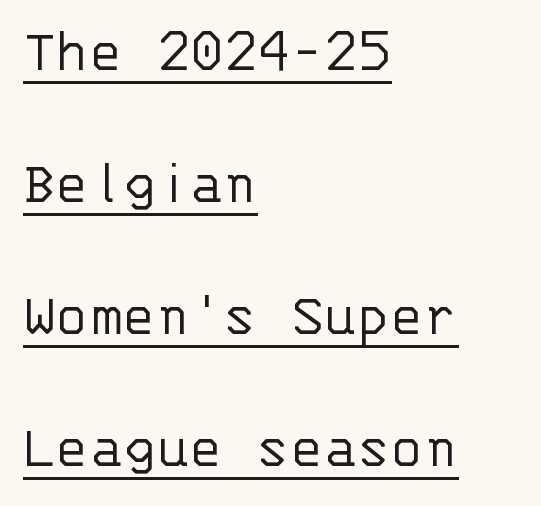
The image shows 62 px light sans-serif type, upright, monospaced; set left-aligned, loose line spacing (2.13x), normal letter spacing, underlined; low stroke contrast and a large x-height.
